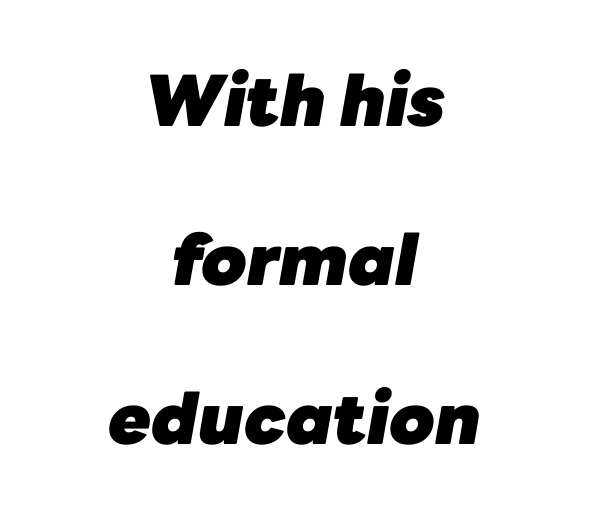
Just letters on the line, the space beneath them empty. The leading is generous, giving the passage an open texture. Here the glyphs are tracked normally, forming tight word shapes. The glyphs look as if they've been sheared to an angle. The glyphs have the mass of a bold cut.
